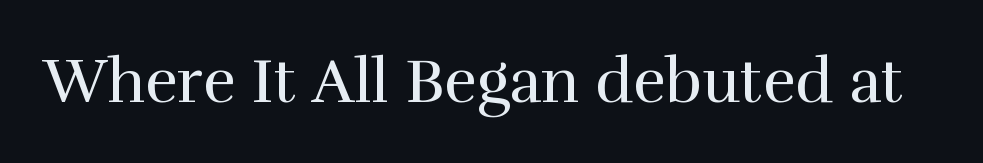
Spacing verdict: proportional, widths tailored to each character. A roman cut, with each character standing at attention. Is the letter spacing exaggerated? No — it looks like the ordinary default. Letters rest on an invisible, unmarked baseline.
